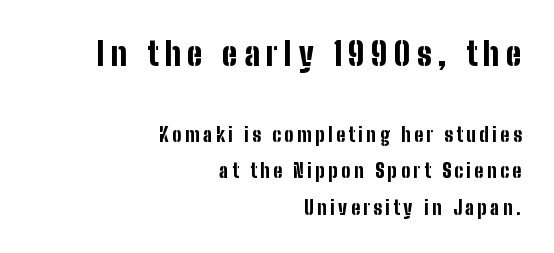
Students, this is bold: see how much ink each stroke carries. The type family on display is of the sans-serif kind. The letters stand upright; this is a roman face. Compare the two chunks: the upper has the greater cap height.
